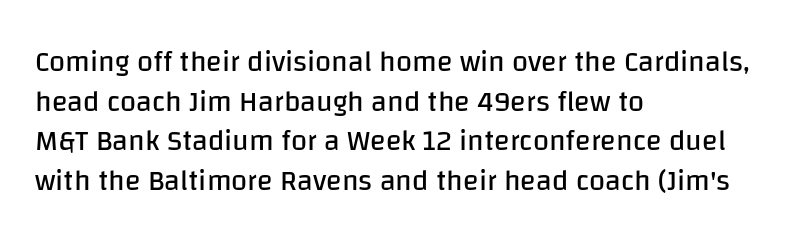
{"serif": "no", "italic": "no", "bold": "no", "weight": "regular", "width": "normal", "stroke_contrast": "low", "x_height": "large", "monospaced": "no", "underline": "no", "align": "left", "line_spacing": "normal", "line_spacing_ratio": 1.37, "letter_spacing": "normal", "letter_spacing_em": 0.0, "glyph_px": 29}
